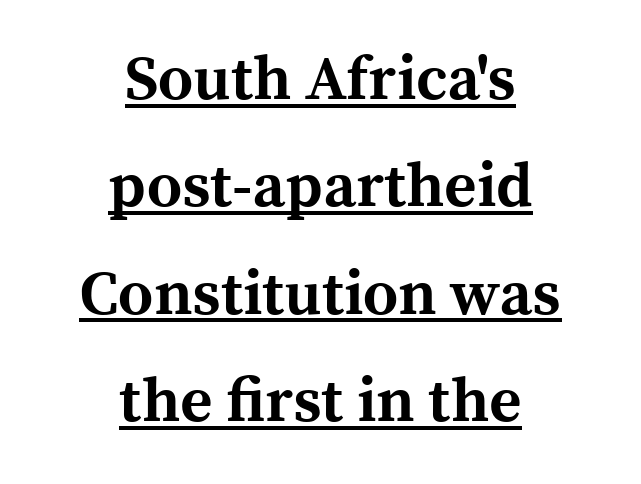
No italicization has been applied; the sample stays upright. These lines are centered, leaving both edges ragged. Do the characters align in a grid? No, the font is proportional. These lines are composed in type with serifs. Observe the ordinary spacing: letters are neighbours, not strangers.
